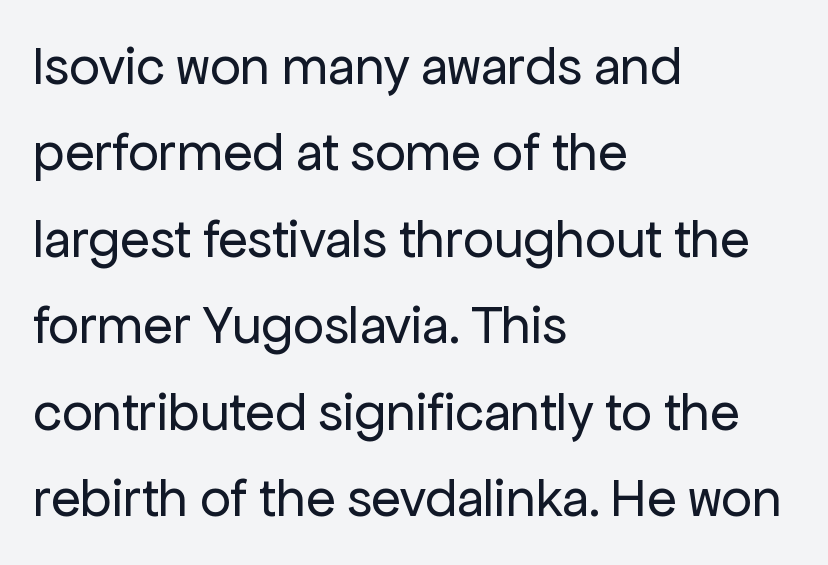
The image shows 54 px regular-weight sans-serif type, upright; set left-aligned, normal line spacing (1.6x), normal letter spacing, not underlined; low stroke contrast and a medium x-height.
